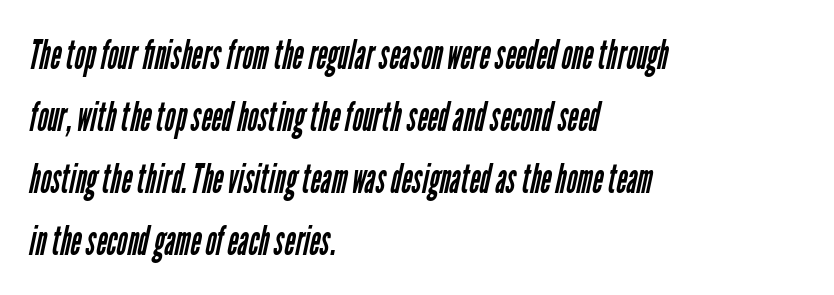
{"serif": "no", "bold": "no", "weight": "regular", "width": "condensed", "stroke_contrast": "low", "x_height": "medium", "monospaced": "no", "underline": "no", "align": "left", "line_spacing": "normal", "line_spacing_ratio": 1.51, "letter_spacing": "normal", "letter_spacing_em": 0.0, "glyph_px": 41}
